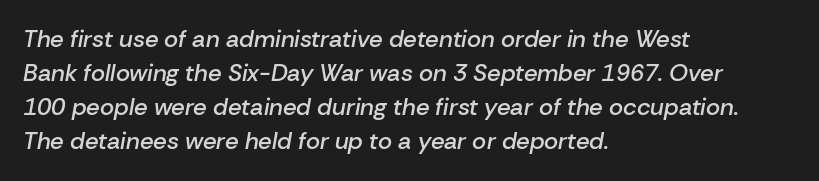
Bold? Not quite — semibold, heavier than regular but stopping short. Nobody touched the tracking dial on this one. Is the type slanted? Yes — the strokes lean at a clear angle. This sample keeps an unexceptional amount of space between lines. The words here are not underlined.
